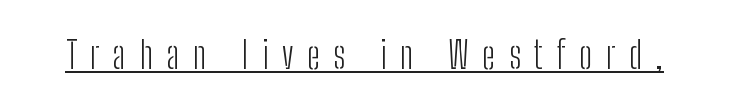
Q: Is the text bold? A: No.
Q: Is the text italic (slanted)? A: No, it is upright.
Q: Is the typeface a serif or a sans-serif typeface? A: Sans-serif.
Q: Is the text underlined? A: Yes.
Q: Is the spacing between letters normal or unusually wide? A: Unusually wide.
Q: Width (condensed, normal, or wide)? A: Condensed.
Q: Stroke contrast? A: Low.
Q: x-height? A: Medium.
Q: Monospaced? A: No.
